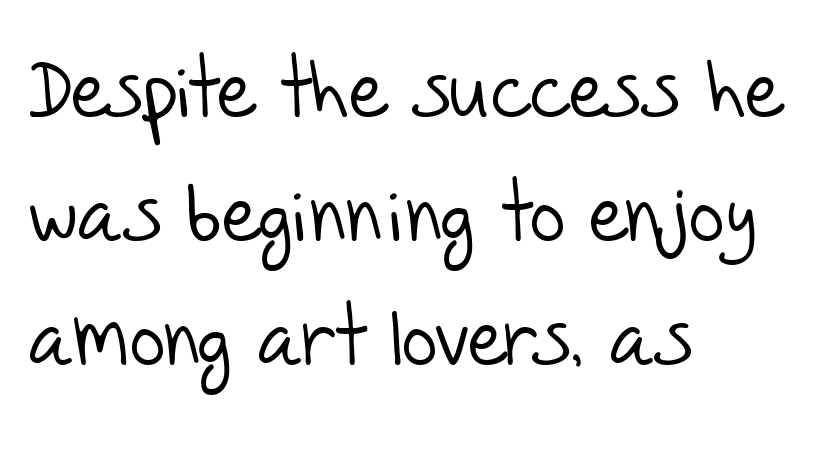
{"serif": "no", "bold": "no", "weight": "light", "width": "normal", "stroke_contrast": "low", "x_height": "large", "monospaced": "no", "underline": "no", "align": "left", "line_spacing": "normal", "line_spacing_ratio": 1.59, "letter_spacing": "normal", "letter_spacing_em": 0.0, "glyph_px": 78}
